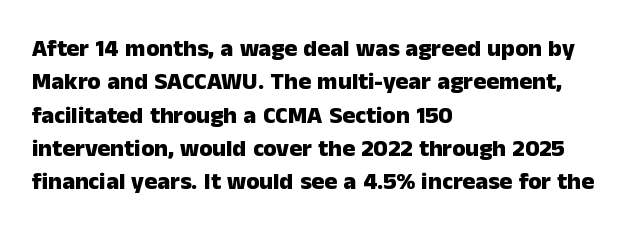
{"italic": "no", "bold": "yes", "underline": "no", "align": "left", "line_spacing": "normal", "line_spacing_ratio": 1.39, "letter_spacing": "normal", "letter_spacing_em": 0.0, "glyph_px": 24}
